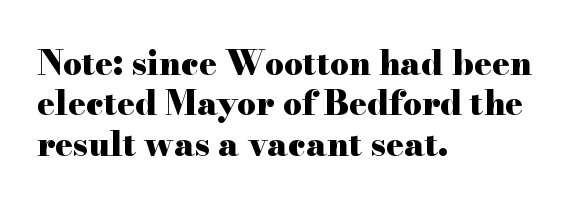
The image shows 33 px heavy, wide serif type, upright; set left-aligned, line spacing 1.22x, normal letter spacing, not underlined; high stroke contrast and a small x-height.
